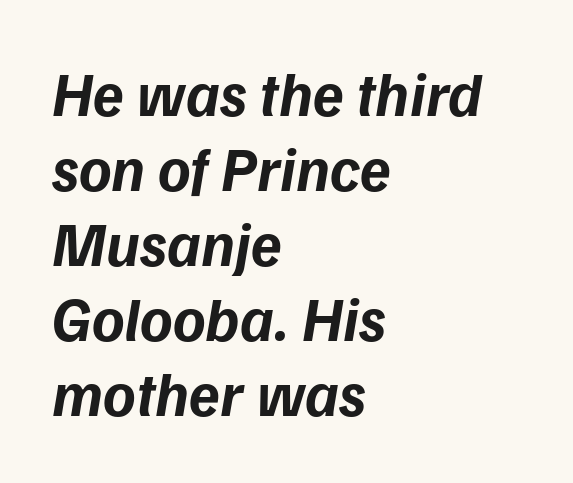
The image shows 62 px bold type, italic (leaning right); set left-aligned, line spacing 1.21x, normal letter spacing, not underlined; low stroke contrast and a medium x-height.
